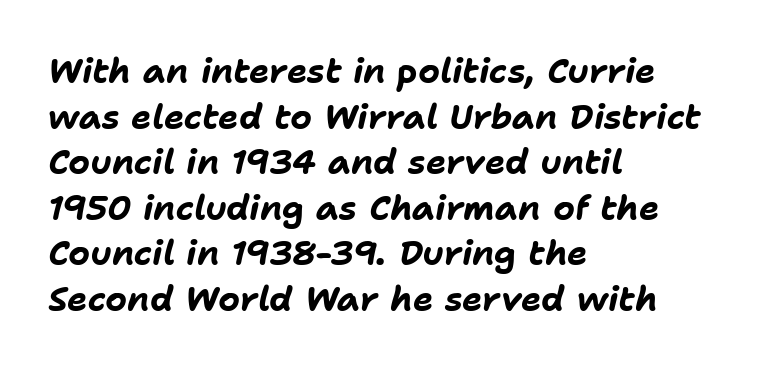
{"italic": "yes", "lean": "right", "slant_degrees": 11, "bold": "yes", "weight": "bold", "width": "normal", "stroke_contrast": "low", "x_height": "medium", "monospaced": "no", "underline": "no", "align": "left", "line_spacing": "normal", "line_spacing_ratio": 1.34, "letter_spacing": "normal", "letter_spacing_em": 0.0, "glyph_px": 34}
